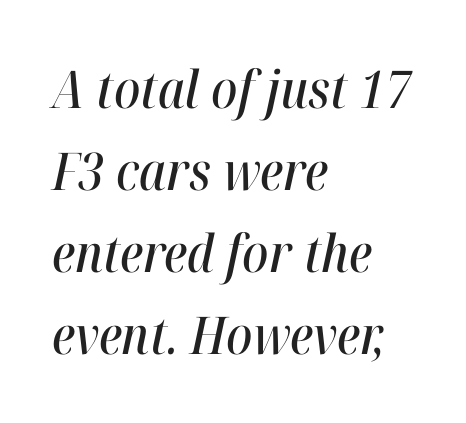
The image shows 52 px condensed type, italic (leaning right); set left-aligned, normal line spacing (1.58x), normal letter spacing, not underlined; high stroke contrast and a medium x-height.
